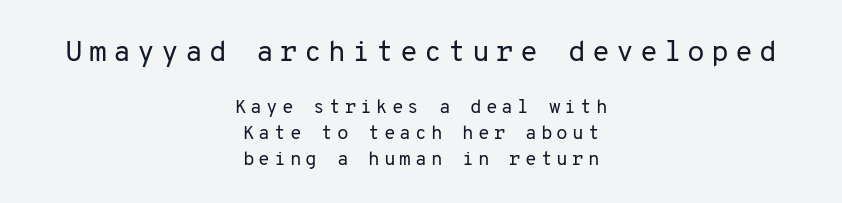
Q: Is the text bold? A: No.
Q: Is the text italic (slanted)? A: No, it is upright.
Q: Is the typeface a serif or a sans-serif typeface? A: Sans-serif.
Q: Is the text underlined? A: No.
Q: How is the paragraph aligned? A: Centered.
Q: Is the spacing between letters normal or unusually wide? A: Unusually wide.
Q: Is the spacing between lines tight, normal or loose? A: Normal.
Q: Which block of text is set in a larger size, the first (top) or the second (bottom)? A: The first (top) one.
Q: Width (condensed, normal, or wide)? A: Normal.
Q: Stroke contrast? A: Low.
Q: x-height? A: Medium.
Q: Monospaced? A: Yes.
